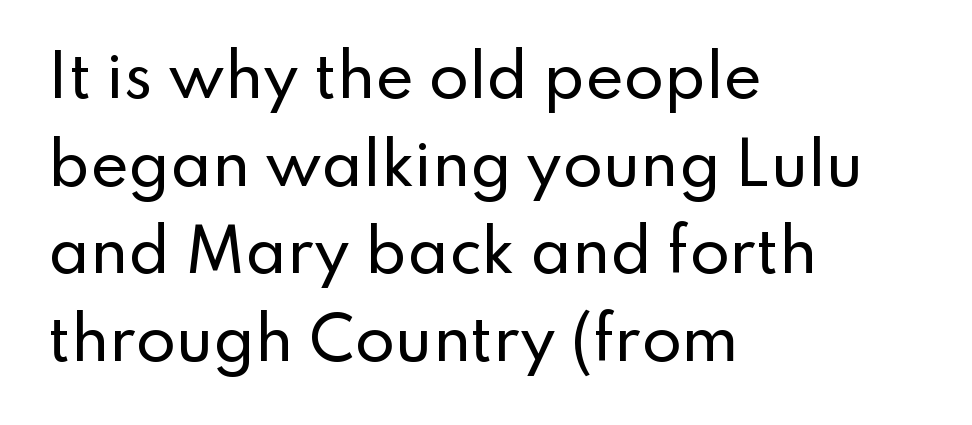
Q: Is the text italic (slanted)? A: No, it is upright.
Q: Is the typeface a serif or a sans-serif typeface? A: Sans-serif.
Q: Is the text underlined? A: No.
Q: How is the paragraph aligned? A: Left-aligned.
Q: Is the spacing between letters normal or unusually wide? A: Normal.
Q: Is the spacing between lines tight, normal or loose? A: Normal.
Q: Width (condensed, normal, or wide)? A: Normal.
Q: Stroke contrast? A: Low.
Q: x-height? A: Small.
Q: Monospaced? A: No.
